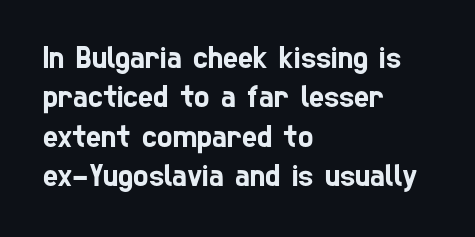
{"serif": "no", "width": "condensed", "stroke_contrast": "low", "x_height": "medium", "monospaced": "no", "underline": "no", "align": "left", "line_spacing_ratio": 1.23, "letter_spacing": "normal", "letter_spacing_em": 0.0, "glyph_px": 32}
